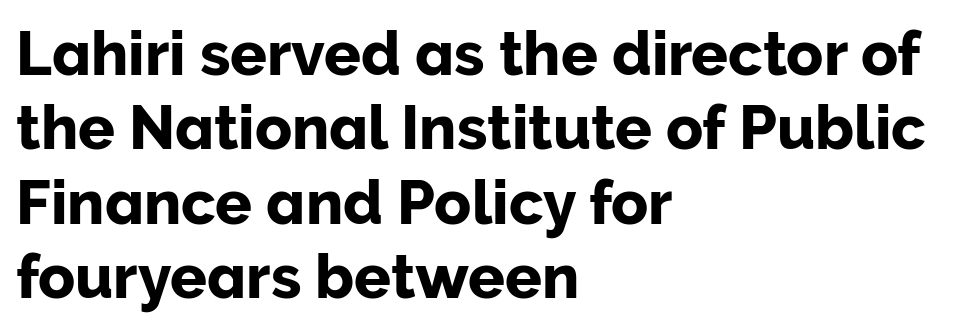
Grotesque or geometric, the face here clearly has no serifs. These lines were composed using upright roman letters. Character widths vary here, with narrow letters taking less room than wide ones. Layout note: lines flush left.
